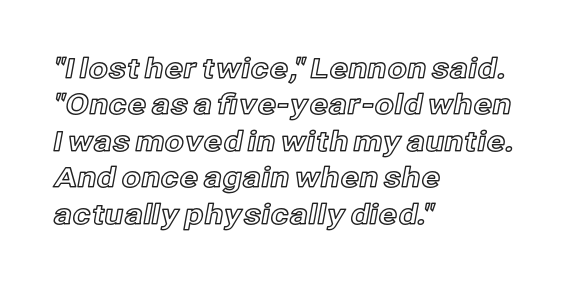
The image shows 28 px text type; set left-aligned, normal line spacing (1.3x), normal letter spacing, not underlined; a medium x-height.
